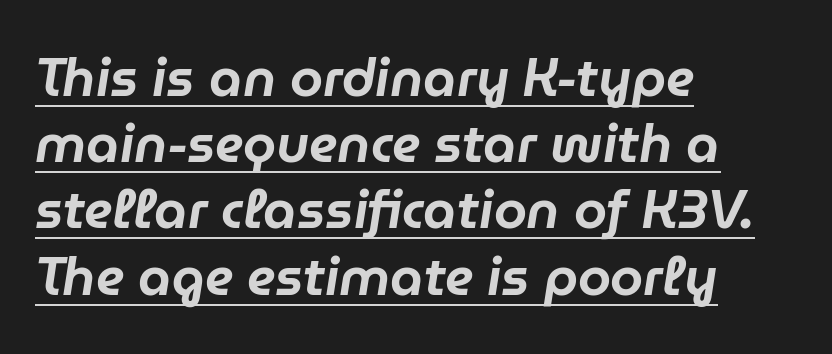
{"italic": "yes", "lean": "right", "slant_degrees": 9, "width": "normal", "stroke_contrast": "low", "x_height": "medium", "monospaced": "no", "underline": "yes", "align": "left", "line_spacing": "normal", "line_spacing_ratio": 1.25, "letter_spacing": "normal", "letter_spacing_em": 0.0, "glyph_px": 53}
